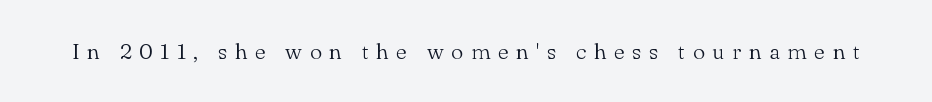
The image shows 22 px text type, upright; set unusually wide letter spacing (+0.34 em), not underlined.
